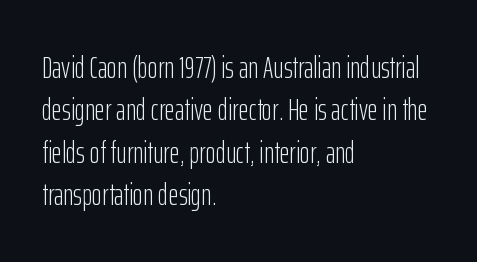
Honestly, there is no underline to notice here at all. Horizontal alignment here is leftward, the default for most running prose. These lines were composed using upright roman letters. This reads as an unemphasized weight, regular at the heaviest. The rendering uses natural spacing where letterforms have individual widths.
